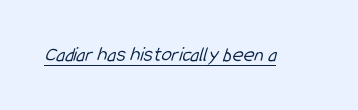
Q: Is the text bold? A: No.
Q: Is the text underlined? A: Yes.
Q: Is the spacing between letters normal or unusually wide? A: Normal.
